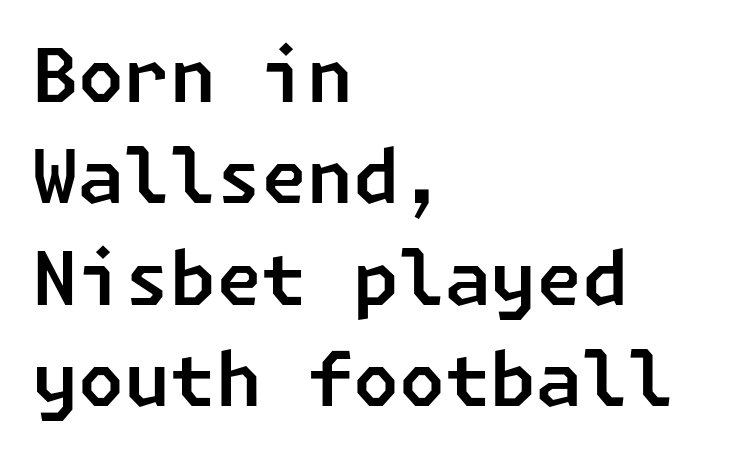
Baseline-to-baseline distance is the conventional proportion of letter height. Letters rest on an invisible, unmarked baseline. Stroke terminals: plain, sans-serif. This rendering leaves character spacing at its baseline value.
